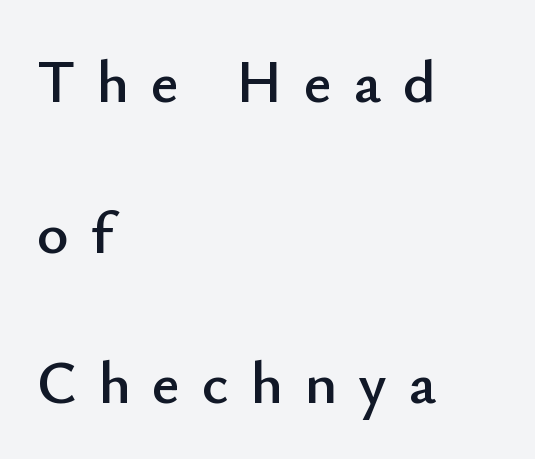
Q: Is the text italic (slanted)? A: No, it is upright.
Q: Is the typeface a serif or a sans-serif typeface? A: Sans-serif.
Q: Is the text underlined? A: No.
Q: How is the paragraph aligned? A: Left-aligned.
Q: Is the spacing between letters normal or unusually wide? A: Unusually wide.
Q: Is the spacing between lines tight, normal or loose? A: Loose.
Q: Width (condensed, normal, or wide)? A: Normal.
Q: Stroke contrast? A: Low.
Q: x-height? A: Small.
Q: Monospaced? A: No.
